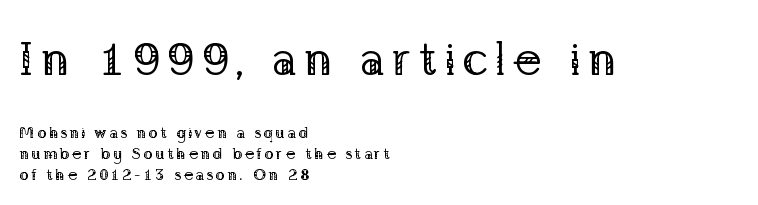
The image shows 47 px regular-weight serif type, upright; set left-aligned, normal line spacing (1.31x), not underlined; the first (top) block is 2.94x larger; low stroke contrast and a medium x-height.
